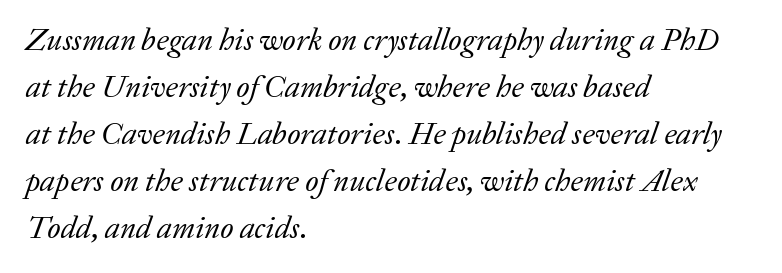
The characters display serif detailing at their extremities. Compared with a centered layout, this one pins lines to the left instead. Is there much room between lines? A standard amount, neither cramped nor airy. Unbolded letterforms with no extra heft. Varying glyph widths throughout — classic text-font behaviour. Descender tails drop into unmarked territory.
